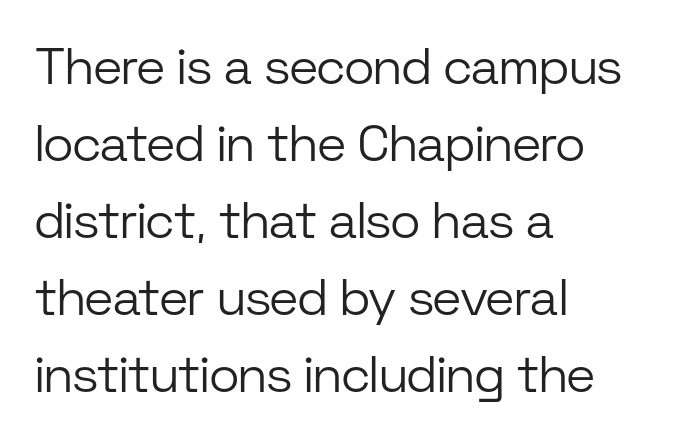
Q: Is the text bold? A: No.
Q: Is the text italic (slanted)? A: No, it is upright.
Q: Is the typeface a serif or a sans-serif typeface? A: Sans-serif.
Q: Is the text underlined? A: No.
Q: How is the paragraph aligned? A: Left-aligned.
Q: Is the spacing between letters normal or unusually wide? A: Normal.
Q: Is the spacing between lines tight, normal or loose? A: Normal.
Q: Width (condensed, normal, or wide)? A: Normal.
Q: Stroke contrast? A: Low.
Q: x-height? A: Medium.
Q: Monospaced? A: No.
